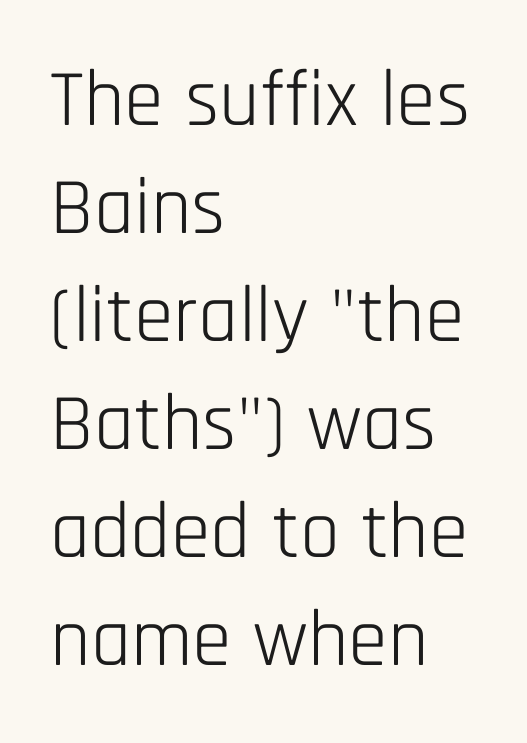
The image shows 80 px light, condensed sans-serif type, upright; set left-aligned, normal line spacing (1.35x), normal letter spacing, not underlined; low stroke contrast and a large x-height.
